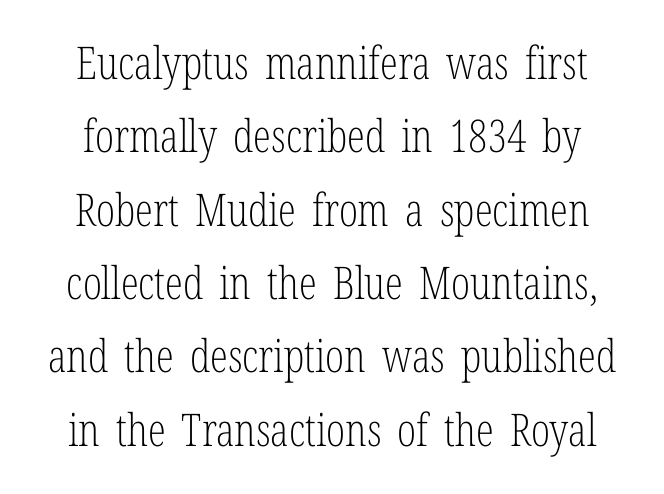
This sample has the flowing, uneven cadence of proportional lettering. The type is set solid horizontally, with unmodified tracking. Beneath every word, the page is bare. You can tell it's not italic because the verticals are truly vertical. Serif or sans? Serif — the stroke terminals have little feet. Leading matches the norm, producing a regular column.
